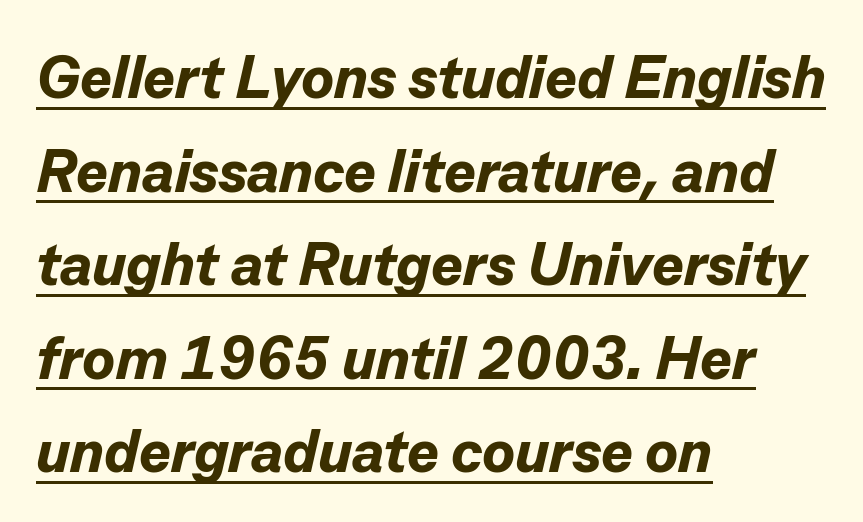
It's the slanting kind of type. Check the space under the baseline: a stroke is drawn there. Notice how the passage keeps a crisp vertical edge on the left only. Rows of type keep a routine distance in the vertical direction. In terms of letterspacing, this is plain default setting. These lines are rendered in a variable-pitch font.
